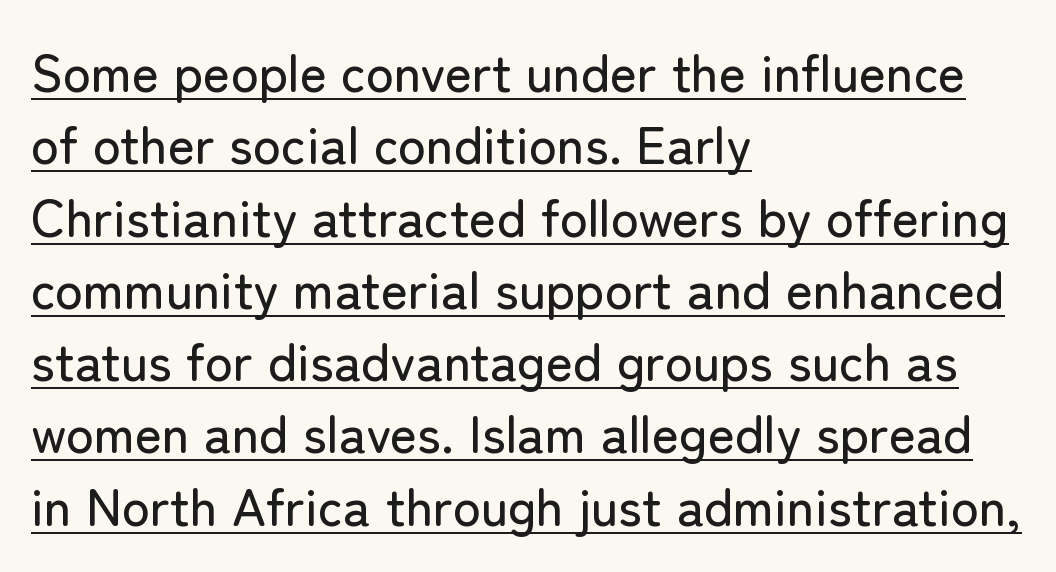
Q: Is the text italic (slanted)? A: No, it is upright.
Q: Is the typeface a serif or a sans-serif typeface? A: Sans-serif.
Q: Is the text underlined? A: Yes.
Q: How is the paragraph aligned? A: Left-aligned.
Q: Is the spacing between letters normal or unusually wide? A: Normal.
Q: Is the spacing between lines tight, normal or loose? A: Normal.
Q: Width (condensed, normal, or wide)? A: Normal.
Q: Stroke contrast? A: Low.
Q: x-height? A: Medium.
Q: Monospaced? A: No.
